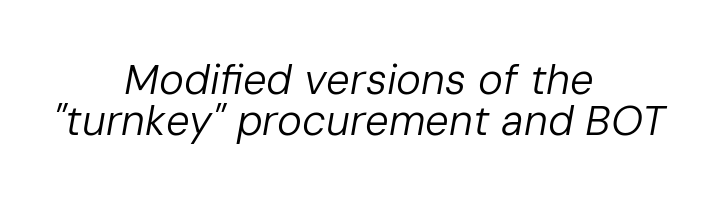
Q: Is the text bold? A: No.
Q: Is the text italic (slanted)? A: Yes, it leans right by about 10 degrees.
Q: Is the text underlined? A: No.
Q: How is the paragraph aligned? A: Centered.
Q: Is the spacing between letters normal or unusually wide? A: Normal.
Q: Is the spacing between lines tight, normal or loose? A: Tight.
Q: Width (condensed, normal, or wide)? A: Normal.
Q: Stroke contrast? A: Low.
Q: x-height? A: Medium.
Q: Monospaced? A: No.
